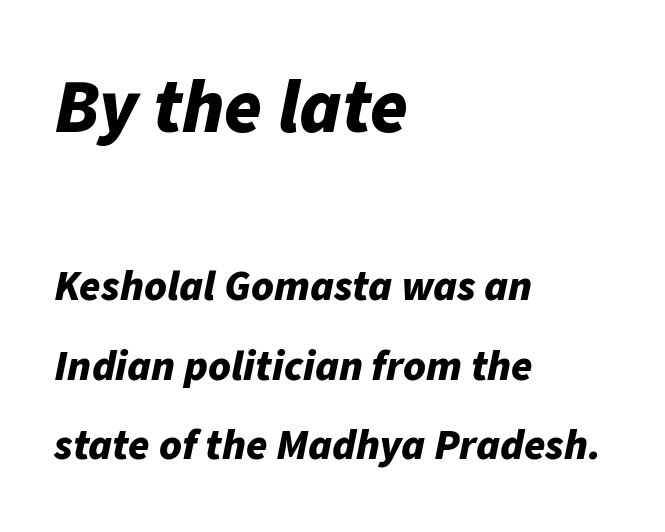
{"italic": "yes", "lean": "right", "slant_degrees": 11, "bold": "yes", "weight": "bold", "width": "normal", "stroke_contrast": "low", "x_height": "medium", "monospaced": "no", "underline": "no", "align": "left", "line_spacing_ratio": 1.85, "letter_spacing": "normal", "letter_spacing_em": 0.0, "larger_block": "first", "size_ratio": 1.77, "glyph_px": 76}
